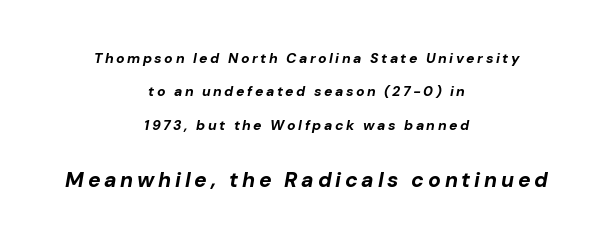
I'd describe the lettering as bold — thick and assertive. Typesetter's note — lower block bumped up in size, upper block left smaller. The passage shown leans; its letterforms are oblique. The rag falls on both sides of this text block equally.
